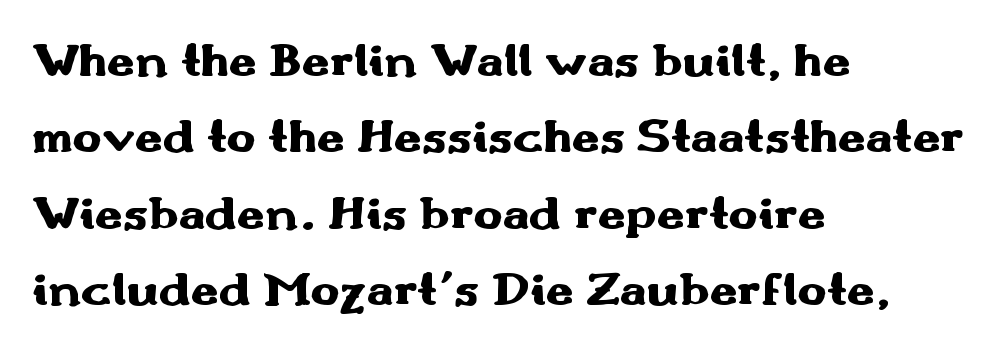
Regarding serifs, this sample does without them. The typography opts for an upright posture over an oblique one. In CSS terms this would be text-align: left. Here the designer chose a conventional face with non-uniform glyph widths.
